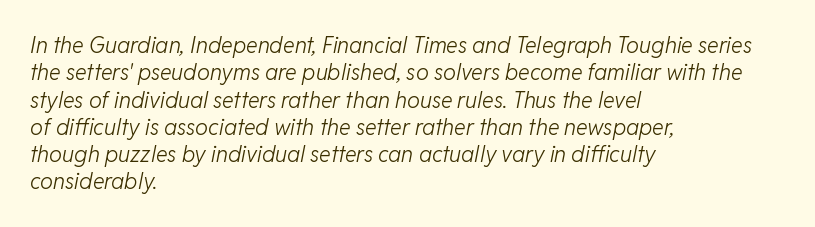
Q: Is the text bold? A: No.
Q: Is the text italic (slanted)? A: Yes, it leans right by about 11 degrees.
Q: Is the text underlined? A: No.
Q: How is the paragraph aligned? A: Left-aligned.
Q: Is the spacing between letters normal or unusually wide? A: Normal.
